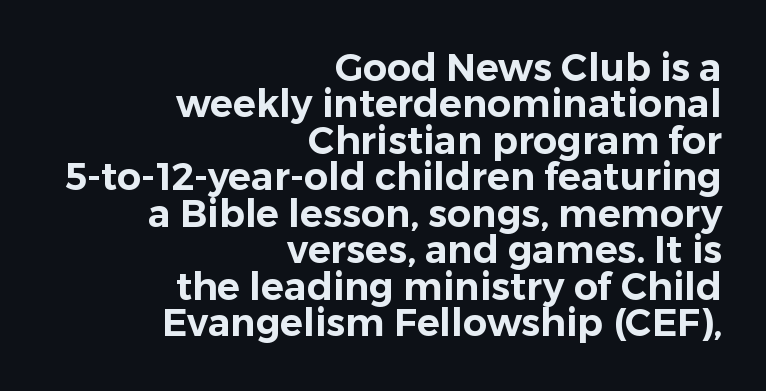
Q: Is the text italic (slanted)? A: No, it is upright.
Q: Is the typeface a serif or a sans-serif typeface? A: Sans-serif.
Q: Is the text underlined? A: No.
Q: How is the paragraph aligned? A: Right-aligned.
Q: Is the spacing between letters normal or unusually wide? A: Normal.
Q: Is the spacing between lines tight, normal or loose? A: Tight.
Q: Width (condensed, normal, or wide)? A: Normal.
Q: Stroke contrast? A: Low.
Q: x-height? A: Medium.
Q: Monospaced? A: No.
